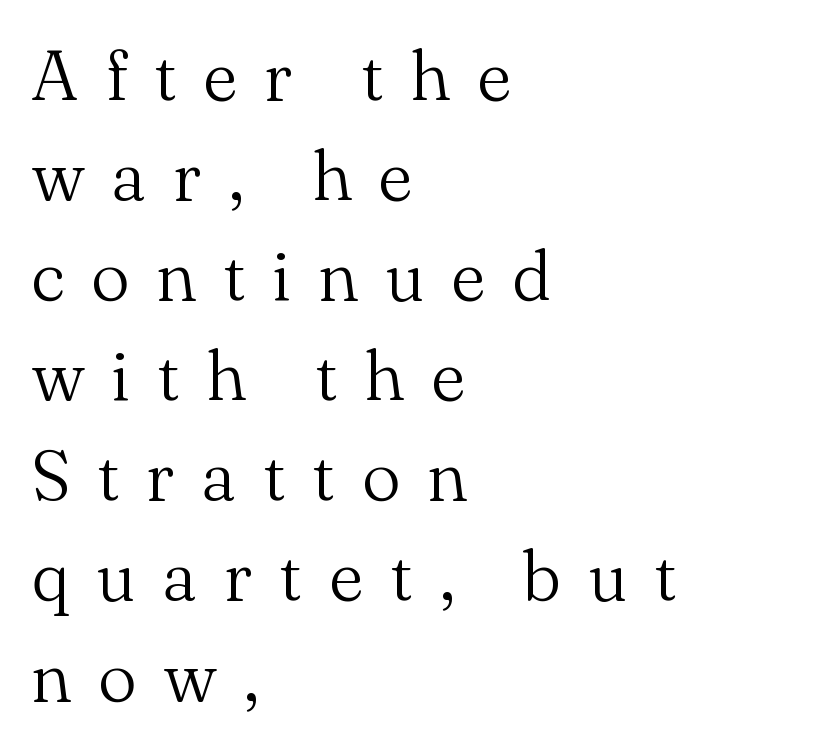
{"serif": "yes", "italic": "no", "bold": "no", "weight": "light", "width": "normal", "stroke_contrast": "medium", "x_height": "small", "monospaced": "no", "underline": "no", "align": "left", "line_spacing": "normal", "line_spacing_ratio": 1.43, "letter_spacing": "wide", "letter_spacing_em": 0.38, "glyph_px": 70}
